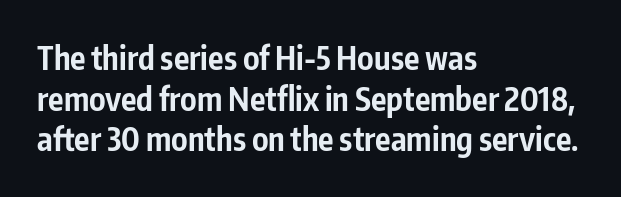
{"serif": "no", "italic": "no", "bold": "yes", "weight": "bold", "width": "condensed", "stroke_contrast": "low", "x_height": "medium", "monospaced": "no", "underline": "no", "align": "left", "line_spacing": "normal", "line_spacing_ratio": 1.27, "letter_spacing": "normal", "letter_spacing_em": 0.0, "glyph_px": 32}
